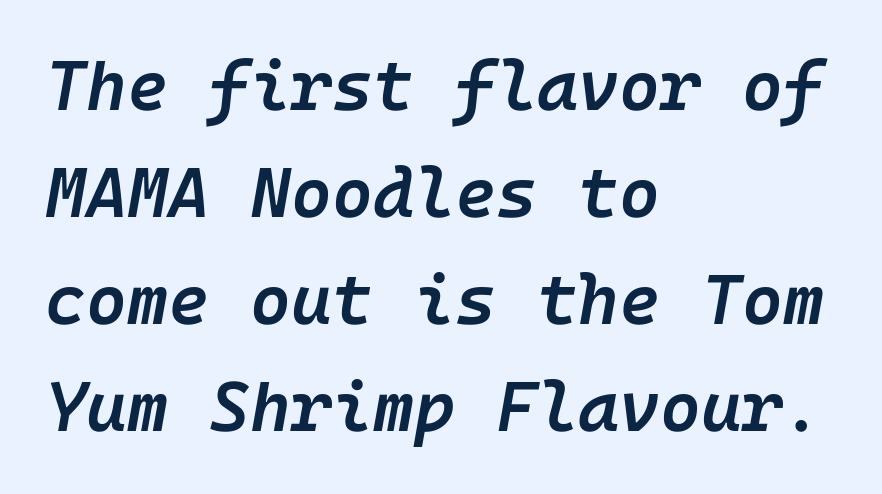
Q: Is the text bold? A: Semi-bold.
Q: Is the text italic (slanted)? A: Yes, it leans right by about 10 degrees.
Q: Is the text underlined? A: No.
Q: How is the paragraph aligned? A: Left-aligned.
Q: Is the spacing between letters normal or unusually wide? A: Normal.
Q: Is the spacing between lines tight, normal or loose? A: Normal.
Q: Width (condensed, normal, or wide)? A: Normal.
Q: Stroke contrast? A: Low.
Q: x-height? A: Medium.
